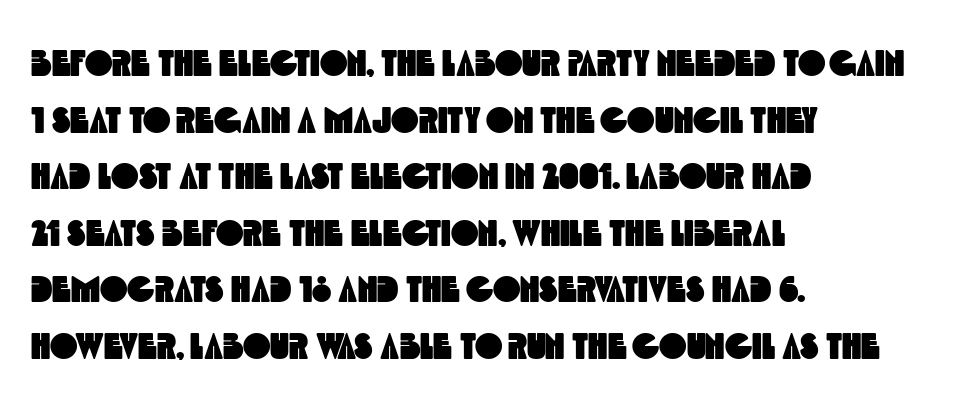
Q: Is the typeface a serif or a sans-serif typeface? A: Sans-serif.
Q: Is the text underlined? A: No.
Q: How is the paragraph aligned? A: Left-aligned.
Q: Is the spacing between letters normal or unusually wide? A: Normal.
Q: Is the spacing between lines tight, normal or loose? A: Normal.
Q: Width (condensed, normal, or wide)? A: Condensed.
Q: x-height? A: Large.
Q: Monospaced? A: No.
